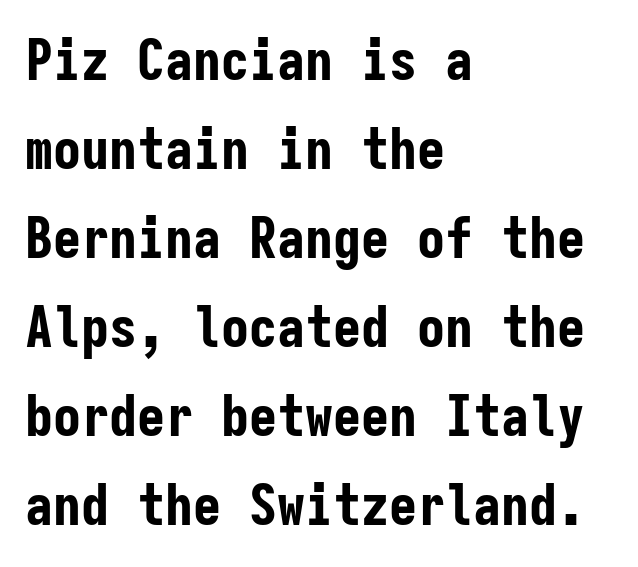
The image shows 56 px bold, condensed sans-serif type, upright, monospaced; set left-aligned, normal line spacing (1.59x), normal letter spacing, not underlined; low stroke contrast and a medium x-height.
